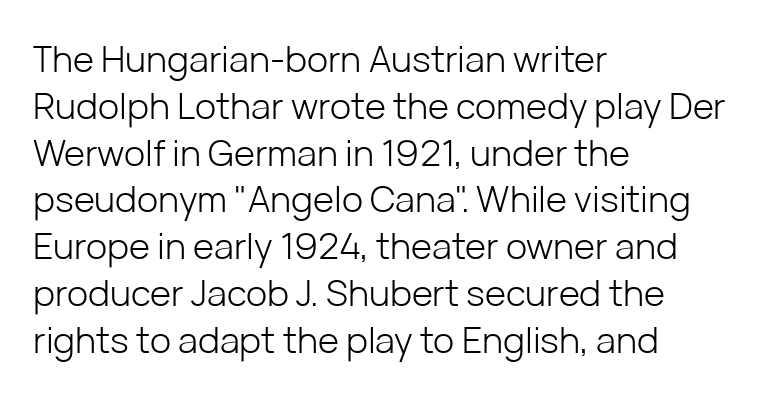
Q: Is the text bold? A: No.
Q: Is the text italic (slanted)? A: No, it is upright.
Q: Is the typeface a serif or a sans-serif typeface? A: Sans-serif.
Q: Is the text underlined? A: No.
Q: How is the paragraph aligned? A: Left-aligned.
Q: Is the spacing between letters normal or unusually wide? A: Normal.
Q: Is the spacing between lines tight, normal or loose? A: Normal.
Q: Width (condensed, normal, or wide)? A: Normal.
Q: Stroke contrast? A: Low.
Q: x-height? A: Medium.
Q: Monospaced? A: No.
